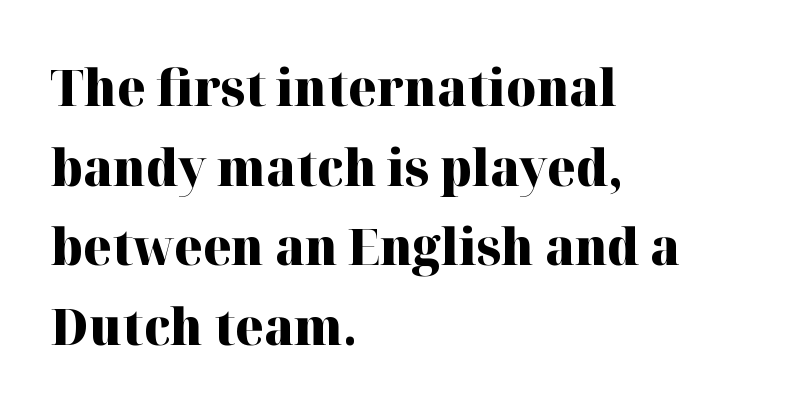
Q: Is the text bold? A: Yes.
Q: Is the text italic (slanted)? A: No, it is upright.
Q: Is the typeface a serif or a sans-serif typeface? A: Serif.
Q: Is the text underlined? A: No.
Q: How is the paragraph aligned? A: Left-aligned.
Q: Is the spacing between letters normal or unusually wide? A: Normal.
Q: Is the spacing between lines tight, normal or loose? A: Normal.
Q: Width (condensed, normal, or wide)? A: Normal.
Q: Stroke contrast? A: High.
Q: x-height? A: Medium.
Q: Monospaced? A: No.
